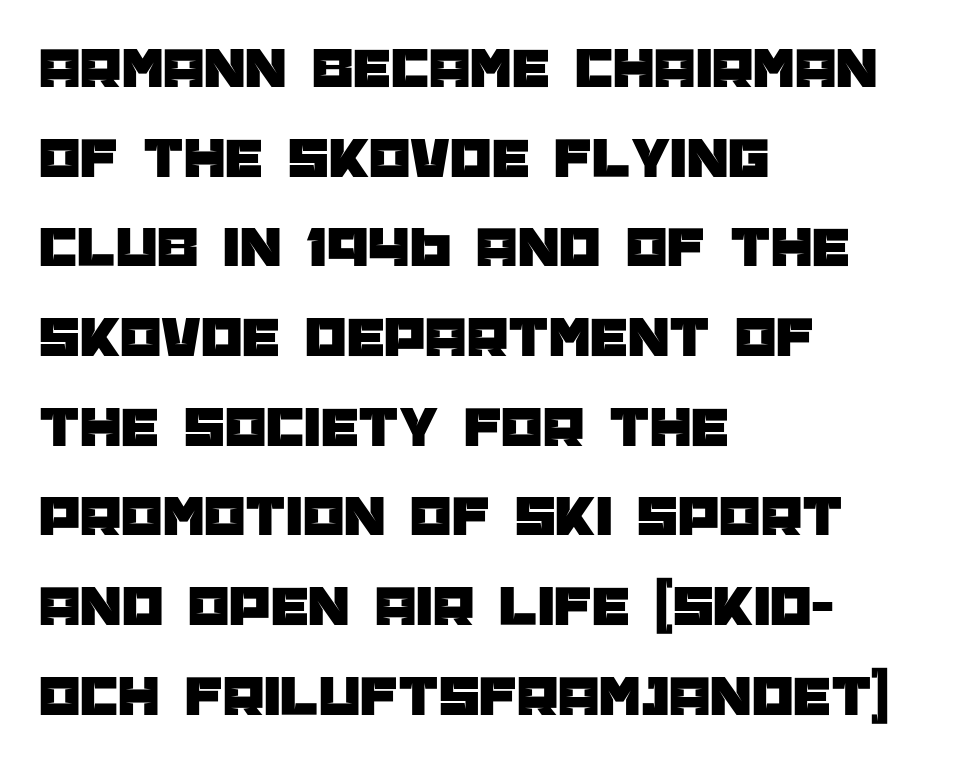
The image shows 59 px sans-serif type, upright; set left-aligned, normal line spacing (1.52x), normal letter spacing, not underlined; low stroke contrast and a large x-height.
